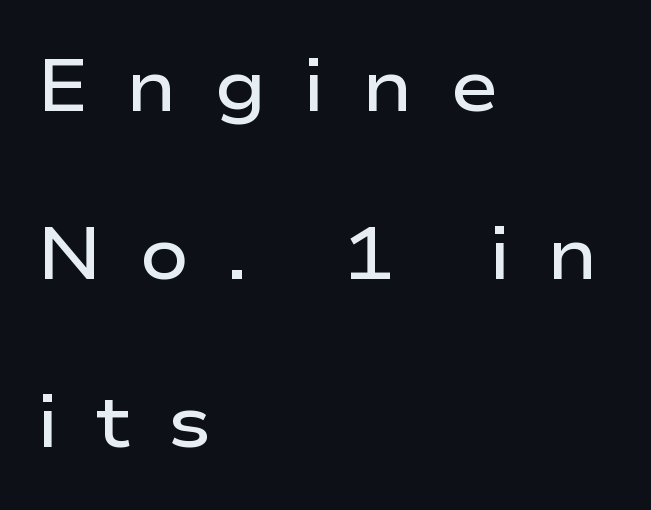
{"serif": "no", "italic": "no", "bold": "semi", "weight": "semibold", "width": "wide", "stroke_contrast": "low", "x_height": "medium", "monospaced": "no", "underline": "no", "align": "left", "line_spacing": "loose", "line_spacing_ratio": 2.3, "letter_spacing": "wide", "letter_spacing_em": 0.5, "glyph_px": 73}
